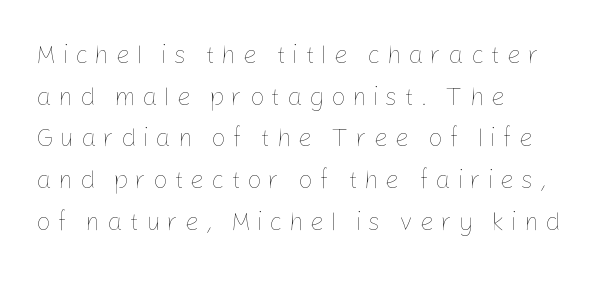
{"italic": "no", "bold": "no", "underline": "no", "align": "left", "line_spacing": "normal", "line_spacing_ratio": 1.67, "letter_spacing": "wide", "letter_spacing_em": 0.26, "glyph_px": 25}
